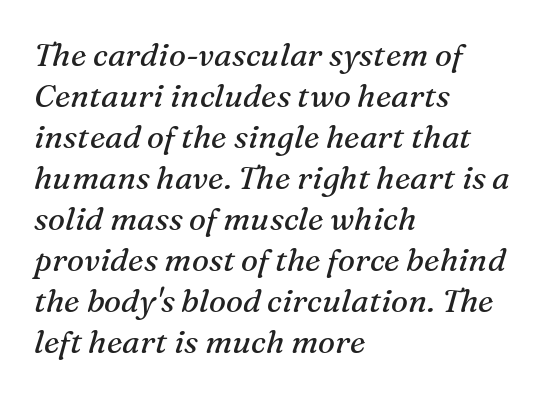
{"serif": "yes", "italic": "yes", "lean": "right", "slant_degrees": 16, "bold": "no", "weight": "regular", "width": "normal", "stroke_contrast": "medium", "x_height": "medium", "monospaced": "no", "underline": "no", "align": "left", "line_spacing": "normal", "line_spacing_ratio": 1.28, "letter_spacing": "normal", "letter_spacing_em": 0.0, "glyph_px": 32}
